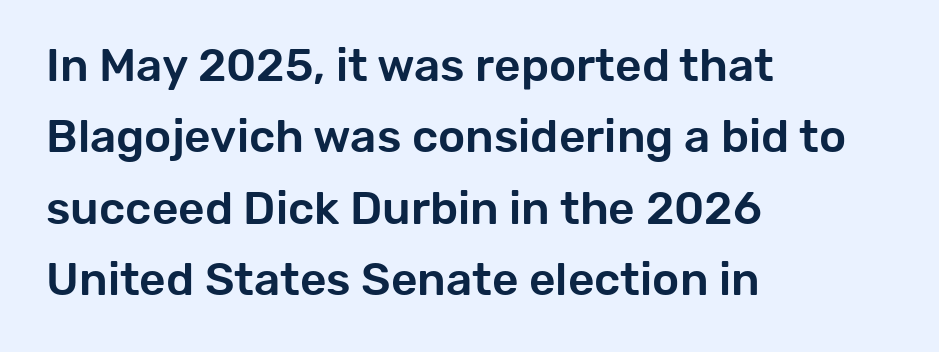
Notice how descenders clear the ascenders below comfortably — that's standard leading. Unmarked baselines from the first word to the last. Nobody touched the tracking dial on this one. This sample is left-justified, so line endings fall wherever the words run out.
